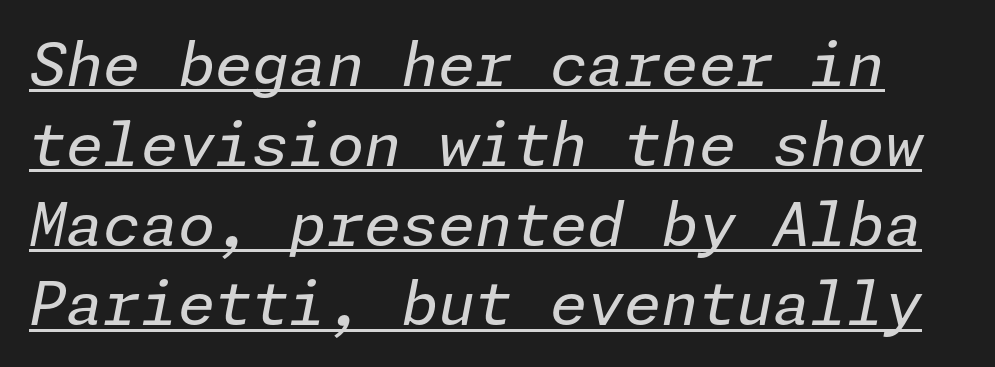
The image shows 60 px regular-weight type, italic (leaning right); set normal line spacing (1.33x), normal letter spacing, underlined; low stroke contrast and a medium x-height.
